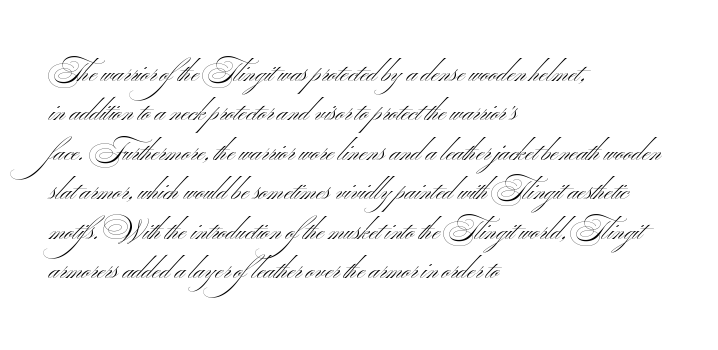
Honestly, there is no underline to notice here at all. Regarding leading, the lines here are spaced in the standard way. The gaps between neighbouring characters are ordinary and unremarkable. One-word summary of the alignment: left. The weight would be labelled regular, book, light, or lighter still.
